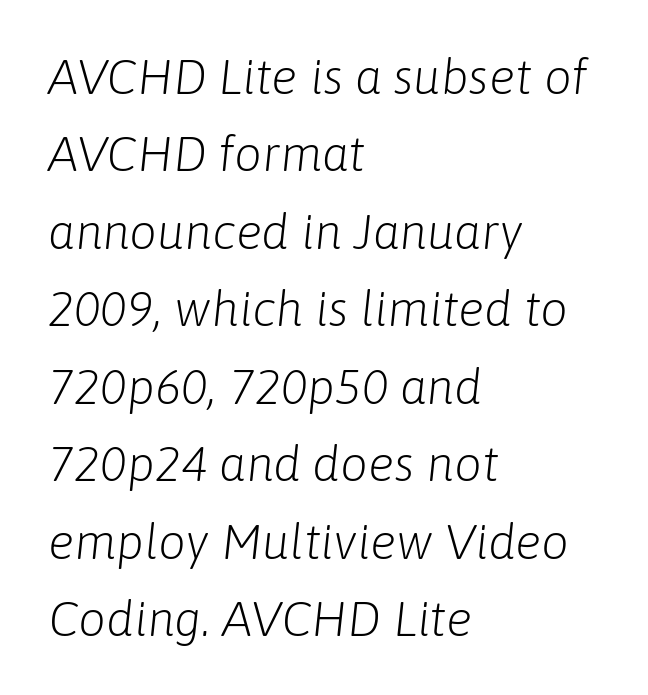
{"italic": "yes", "lean": "right", "slant_degrees": 6, "bold": "no", "weight": "light", "width": "normal", "stroke_contrast": "low", "x_height": "medium", "monospaced": "no", "underline": "no", "align": "left", "line_spacing": "normal", "line_spacing_ratio": 1.58, "letter_spacing": "normal", "letter_spacing_em": 0.0, "glyph_px": 49}
